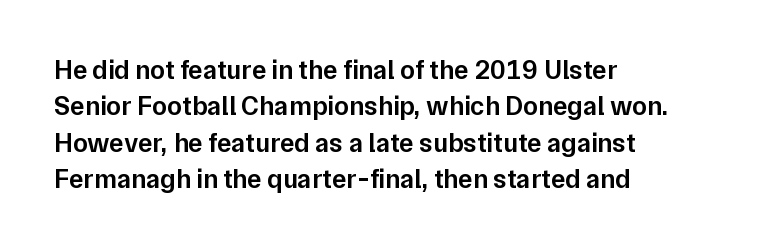
Heft: intermediate — a semibold. The block of text has a typical density, with ordinary space between rows. Descenders hang freely into open space. The rendering anchors every line to the left-hand side.
